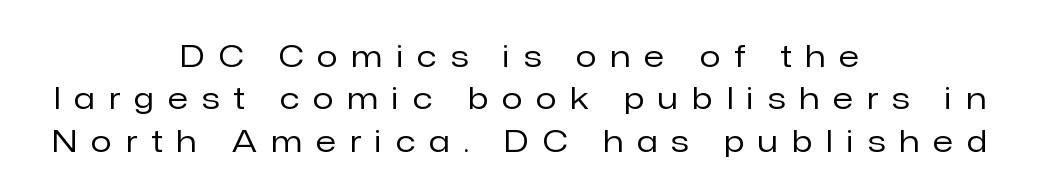
Reading down the block, each line starts at a different indent, mirrored at its end. The tracking jumps out immediately: characters are airy and widely separated. Stem width sits at or under what a default text font uses. These lines are rendered in a variable-pitch font.
